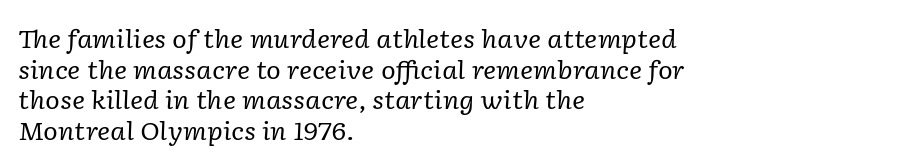
Q: Is the text bold? A: No.
Q: Is the text italic (slanted)? A: Yes, it leans right by about 2 degrees.
Q: Is the text underlined? A: No.
Q: How is the paragraph aligned? A: Left-aligned.
Q: Is the spacing between letters normal or unusually wide? A: Normal.
